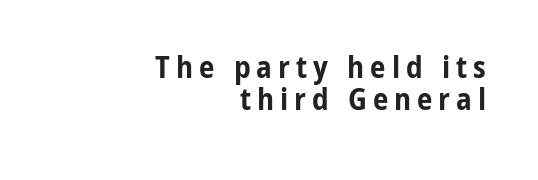
Casual observation: everything's shoved over to the right. Letterform terminals end flat and unadorned throughout the passage. Do the characters align in a grid? No, the font is proportional. You can tell it's not italic because the verticals are truly vertical. This sample trades vertical openness for compactness between lines. The font is running at its bold setting.
